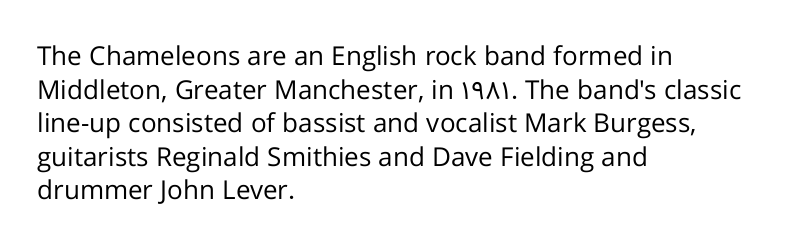
Interline gaps are of average width in this sample. In terms of posture, this sample is upright. Teacher's note: observe the even left margin — that is flush-left alignment. The cut favours lightness, reaching ordinary text weight at its darkest.
